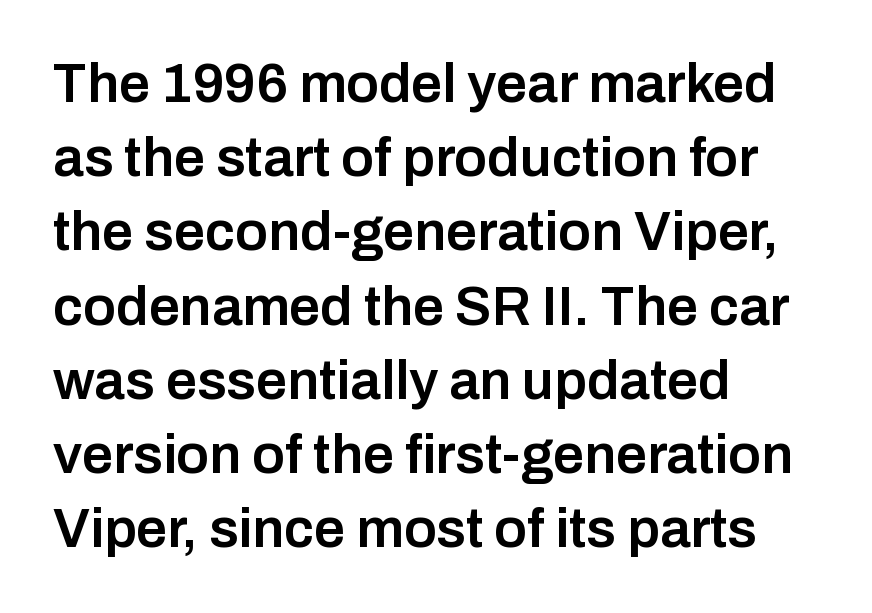
The image shows 55 px semibold sans-serif type, upright; set left-aligned, normal line spacing (1.35x), normal letter spacing, not underlined; low stroke contrast and a medium x-height.
